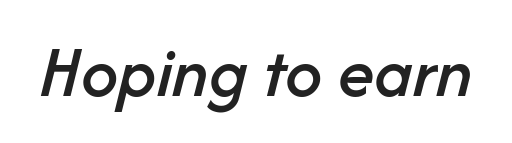
The image shows 74 px text type, italic (leaning right); set normal letter spacing, not underlined; low stroke contrast and a medium x-height.
